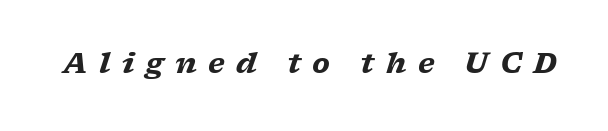
{"serif": "yes", "italic": "yes", "lean": "right", "slant_degrees": 17, "bold": "yes", "weight": "heavy", "width": "wide", "stroke_contrast": "low", "x_height": "medium", "monospaced": "no", "underline": "no", "letter_spacing": "wide", "letter_spacing_em": 0.41, "glyph_px": 28}
